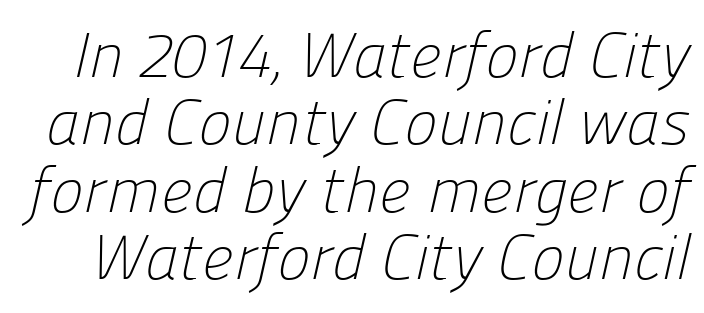
Q: Is the text bold? A: No.
Q: Is the typeface a serif or a sans-serif typeface? A: Sans-serif.
Q: Is the text underlined? A: No.
Q: Is the spacing between letters normal or unusually wide? A: Normal.
Q: Is the spacing between lines tight, normal or loose? A: Tight.
Q: Width (condensed, normal, or wide)? A: Normal.
Q: Stroke contrast? A: Low.
Q: x-height? A: Medium.
Q: Monospaced? A: No.
